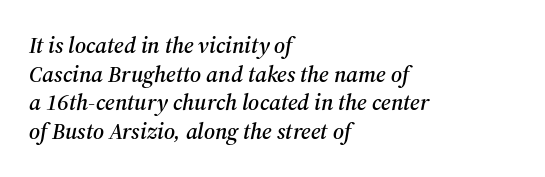
The image shows 23 px text type, italic (leaning right); set left-aligned, normal line spacing (1.25x), normal letter spacing, not underlined.
